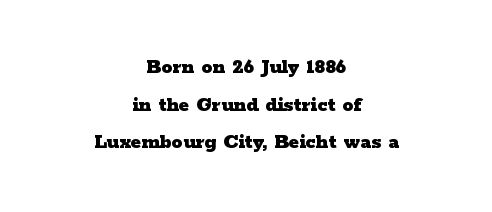
Q: Is the text bold? A: Yes.
Q: Is the text italic (slanted)? A: No, it is upright.
Q: Is the text underlined? A: No.
Q: How is the paragraph aligned? A: Centered.
Q: Is the spacing between letters normal or unusually wide? A: Normal.
